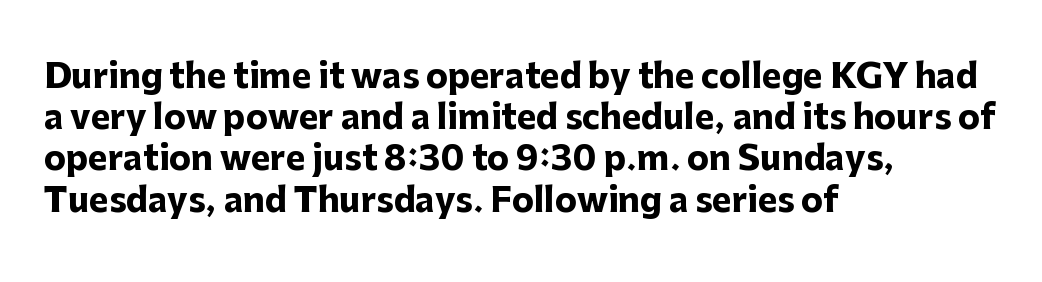
Is this a fixed-width face? No — the glyphs have proportional, varying widths. Stroke terminals: plain, sans-serif. The block of text has a typical density, with ordinary space between rows. Each line starts at the same left margin while the right side varies.
